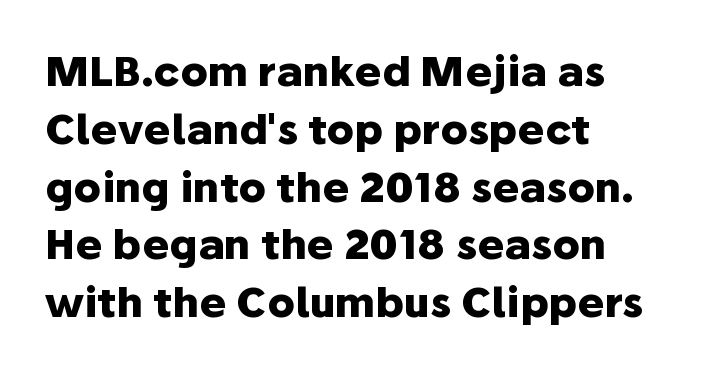
Character widths vary here, with narrow letters taking less room than wide ones. What kind of face is this? One without serifs — a sans. The strokes are fattened all the way to bold. A typesetter would call this leading conventional body-copy spacing. No word sits above an underline. Vertical strokes here are truly vertical.
